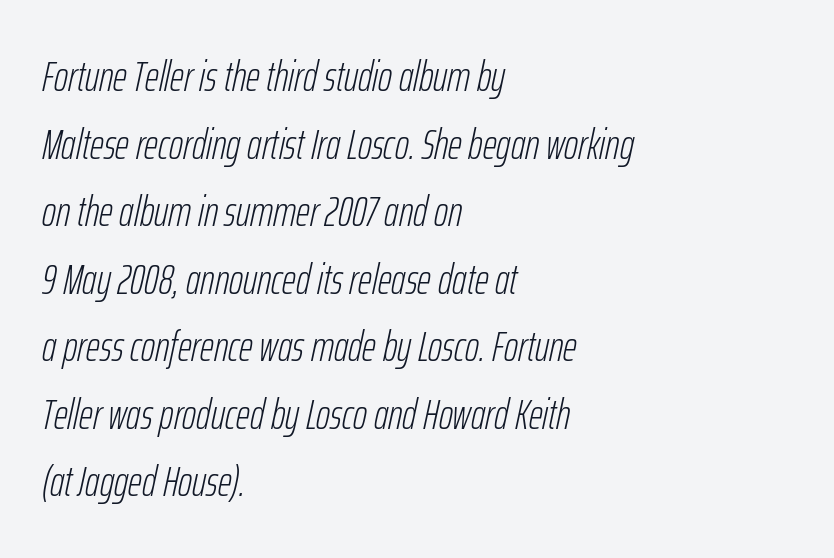
Q: Is the text bold? A: No.
Q: Is the text italic (slanted)? A: Yes, it leans right by about 12 degrees.
Q: Is the text underlined? A: No.
Q: How is the paragraph aligned? A: Left-aligned.
Q: Is the spacing between letters normal or unusually wide? A: Normal.
Q: Is the spacing between lines tight, normal or loose? A: Normal.
Q: Width (condensed, normal, or wide)? A: Condensed.
Q: Stroke contrast? A: Low.
Q: x-height? A: Medium.
Q: Monospaced? A: No.
